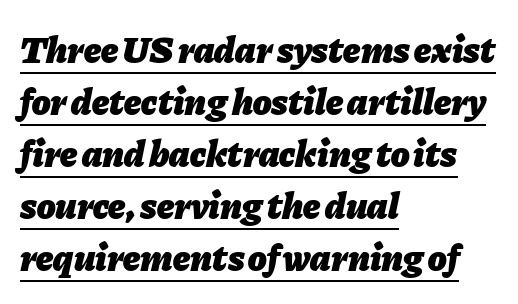
These lines are set flush left with a ragged right edge. The strokes are fattened all the way to bold. How are the letters spaced? Ordinarily, with no added tracking. Whoever set this chose a conventional vertical rhythm. Tall strokes in this sample are angled rather than plumb.
